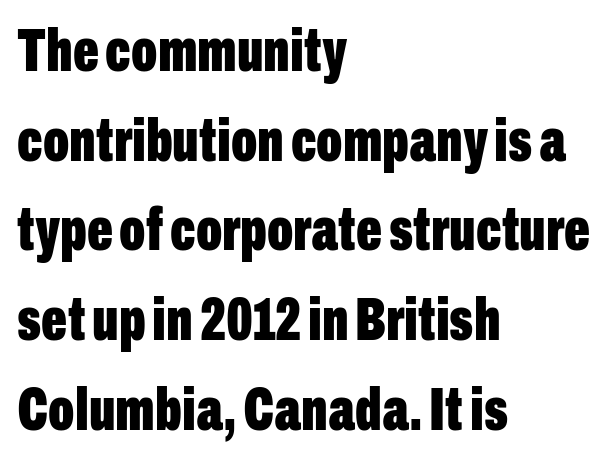
The image shows 61 px bold, condensed sans-serif type, upright; set left-aligned, normal line spacing (1.47x), normal letter spacing, not underlined; low stroke contrast and a medium x-height.
